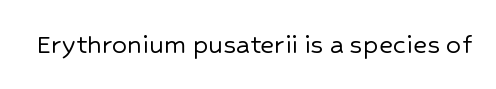
{"serif": "no", "italic": "no", "width": "normal", "stroke_contrast": "low", "x_height": "medium", "monospaced": "no", "underline": "no", "letter_spacing": "normal", "letter_spacing_em": 0.0, "glyph_px": 30}
